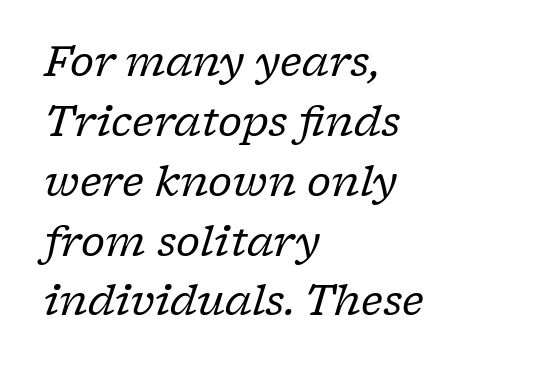
{"serif": "yes", "italic": "yes", "lean": "right", "slant_degrees": 17, "bold": "no", "weight": "regular", "width": "normal", "stroke_contrast": "low", "x_height": "medium", "monospaced": "no", "underline": "no", "align": "left", "line_spacing": "normal", "line_spacing_ratio": 1.46, "letter_spacing": "normal", "letter_spacing_em": 0.0, "glyph_px": 41}
